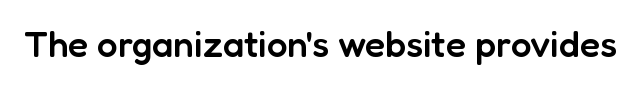
Default kerning and tracking; the words read as compact shapes. Every stem runs plumb, perpendicular to the baseline. Letterform terminals end flat and unadorned throughout the passage. The face used here is proportionally spaced, like ordinary book or web type. The strip under each line holds only bare page. Summary of weight: moderately heavy, a semibold.
